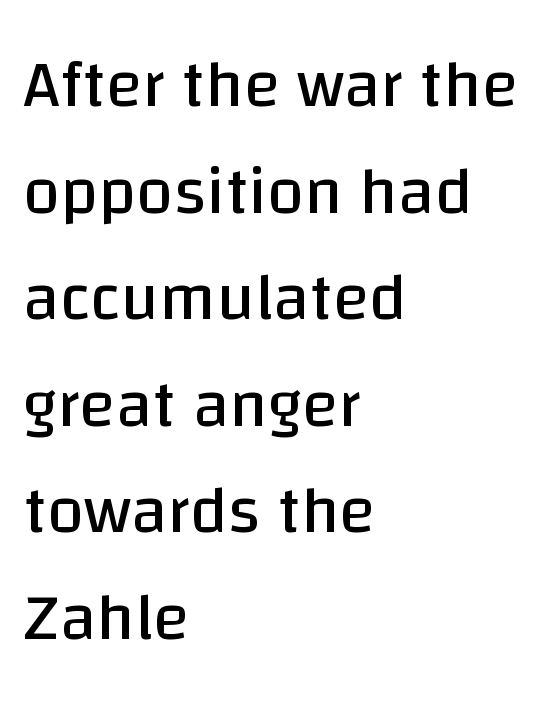
Q: Is the text bold? A: No.
Q: Is the text italic (slanted)? A: No, it is upright.
Q: Is the typeface a serif or a sans-serif typeface? A: Sans-serif.
Q: Is the text underlined? A: No.
Q: How is the paragraph aligned? A: Left-aligned.
Q: Is the spacing between letters normal or unusually wide? A: Normal.
Q: Is the spacing between lines tight, normal or loose? A: Normal.
Q: Width (condensed, normal, or wide)? A: Normal.
Q: Stroke contrast? A: Low.
Q: x-height? A: Large.
Q: Monospaced? A: No.
